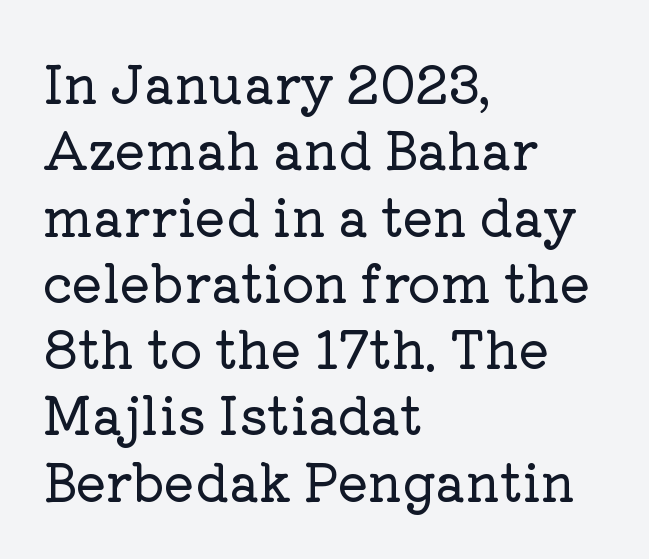
Q: Is the text italic (slanted)? A: No, it is upright.
Q: Is the typeface a serif or a sans-serif typeface? A: Serif.
Q: Is the text underlined? A: No.
Q: How is the paragraph aligned? A: Left-aligned.
Q: Is the spacing between letters normal or unusually wide? A: Normal.
Q: Is the spacing between lines tight, normal or loose? A: Normal.
Q: Width (condensed, normal, or wide)? A: Normal.
Q: Stroke contrast? A: Low.
Q: x-height? A: Medium.
Q: Monospaced? A: No.
